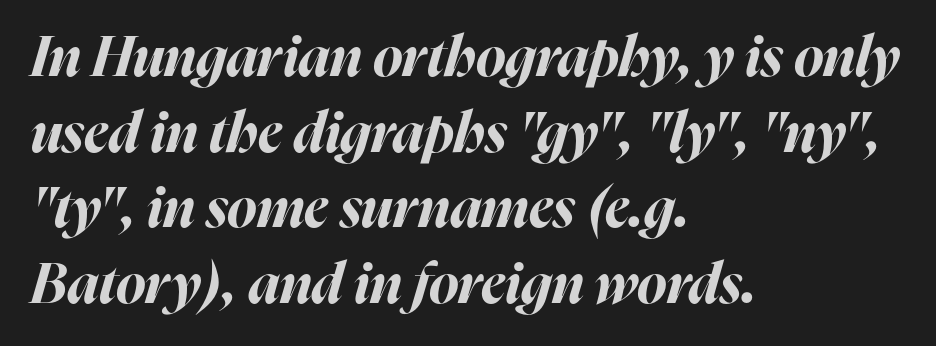
Is the type slanted? Yes — the strokes lean at a clear angle. Letter spacing: default. Pretty heavy lettering here — definitely bold. Just letters on the line, the space beneath them empty. This block has exactly the height ordinary leading produces.
